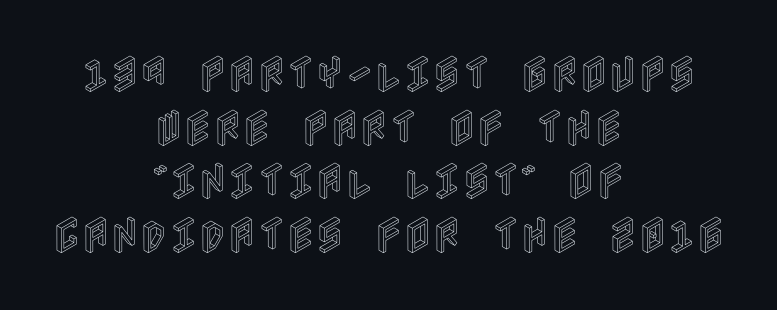
The image shows 40 px condensed type, upright; set centered, normal line spacing (1.34x), normal letter spacing, not underlined; a large x-height.
